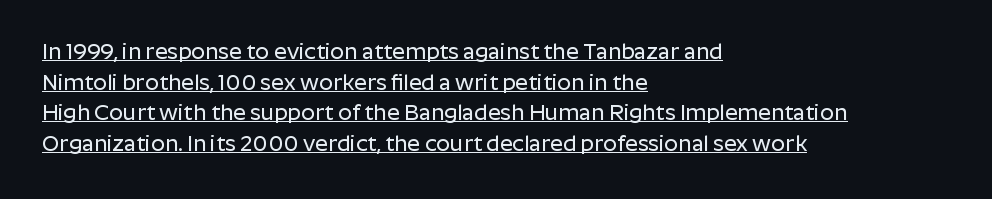
The image shows 22 px text type, upright; set left-aligned, normal line spacing (1.39x), normal letter spacing, underlined.
